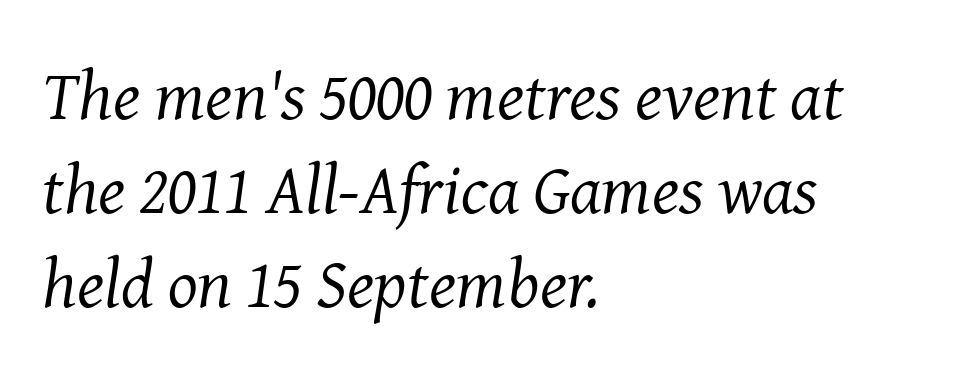
Q: Is the text bold? A: No.
Q: Is the text italic (slanted)? A: Yes, it leans right by about 8 degrees.
Q: Is the typeface a serif or a sans-serif typeface? A: Serif.
Q: Is the text underlined? A: No.
Q: How is the paragraph aligned? A: Left-aligned.
Q: Is the spacing between letters normal or unusually wide? A: Normal.
Q: Is the spacing between lines tight, normal or loose? A: Normal.
Q: Width (condensed, normal, or wide)? A: Normal.
Q: Stroke contrast? A: Medium.
Q: x-height? A: Medium.
Q: Monospaced? A: No.
